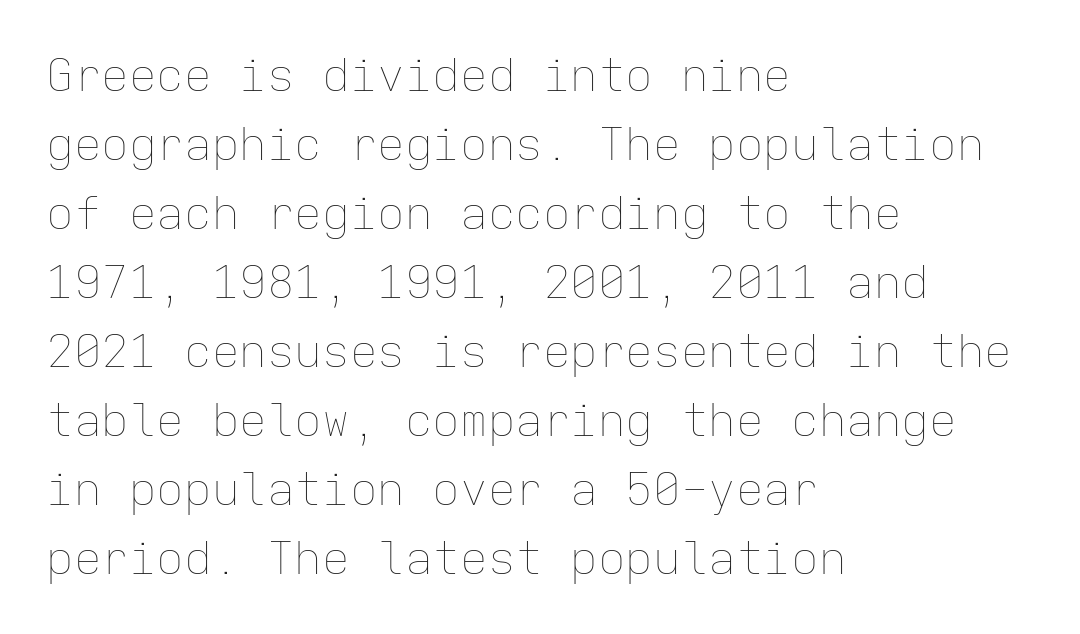
Q: Is the text bold? A: No.
Q: Is the text italic (slanted)? A: No, it is upright.
Q: Is the text underlined? A: No.
Q: How is the paragraph aligned? A: Left-aligned.
Q: Is the spacing between letters normal or unusually wide? A: Normal.
Q: Is the spacing between lines tight, normal or loose? A: Normal.
Q: Width (condensed, normal, or wide)? A: Normal.
Q: Stroke contrast? A: Low.
Q: x-height? A: Medium.
Q: Monospaced? A: Yes.
